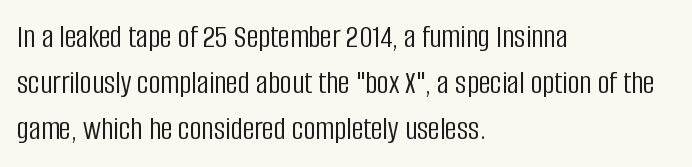
{"serif": "no", "italic": "no", "bold": "no", "weight": "light", "width": "condensed", "stroke_contrast": "low", "x_height": "large", "monospaced": "no", "underline": "no", "align": "left", "line_spacing": "normal", "line_spacing_ratio": 1.4, "letter_spacing": "normal", "letter_spacing_em": 0.0, "glyph_px": 33}
